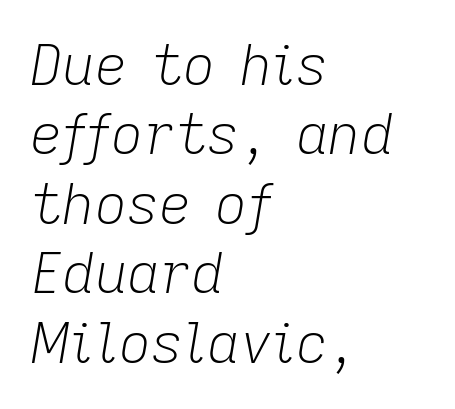
If you drew a ruler down the left edge, every line would touch it. The string is rendered with underlining switched off. Stroke thickness stays within the range of a standard reading face or lighter. The letters advance in unequal steps, a hallmark of proportional type. Yep, that's italic — everything's leaning.
